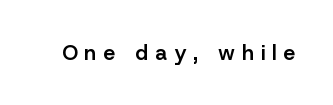
{"italic": "no", "bold": "semi", "underline": "no", "letter_spacing": "wide", "letter_spacing_em": 0.33, "glyph_px": 21}
